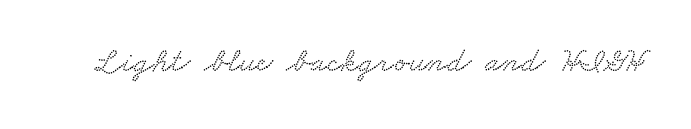
Q: Is the typeface a serif or a sans-serif typeface? A: Serif.
Q: Is the text underlined? A: No.
Q: Is the spacing between letters normal or unusually wide? A: Normal.
Q: Width (condensed, normal, or wide)? A: Wide.
Q: Stroke contrast? A: Low.
Q: x-height? A: Small.
Q: Monospaced? A: No.
